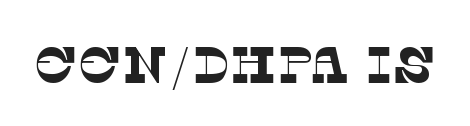
Q: Is the text bold? A: No.
Q: Is the typeface a serif or a sans-serif typeface? A: Serif.
Q: Is the text underlined? A: No.
Q: Is the spacing between letters normal or unusually wide? A: Normal.
Q: Width (condensed, normal, or wide)? A: Normal.
Q: Stroke contrast? A: Low.
Q: x-height? A: Large.
Q: Monospaced? A: No.
